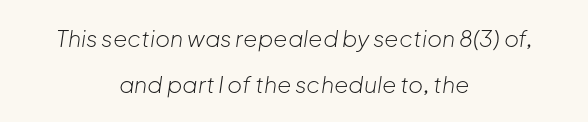
Q: Is the text bold? A: No.
Q: Is the text italic (slanted)? A: Yes, it leans right by about 8 degrees.
Q: Is the text underlined? A: No.
Q: How is the paragraph aligned? A: Centered.
Q: Is the spacing between letters normal or unusually wide? A: Normal.
Q: Is the spacing between lines tight, normal or loose? A: Loose.
